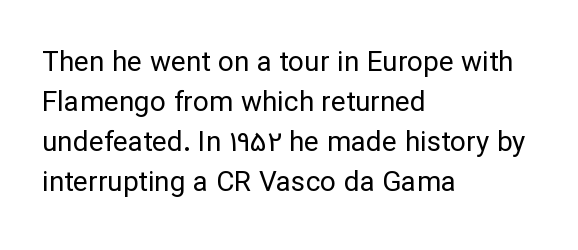
Q: Is the text bold? A: No.
Q: Is the text italic (slanted)? A: No, it is upright.
Q: Is the typeface a serif or a sans-serif typeface? A: Sans-serif.
Q: Is the text underlined? A: No.
Q: How is the paragraph aligned? A: Left-aligned.
Q: Is the spacing between letters normal or unusually wide? A: Normal.
Q: Is the spacing between lines tight, normal or loose? A: Normal.
Q: Width (condensed, normal, or wide)? A: Normal.
Q: Stroke contrast? A: Low.
Q: x-height? A: Medium.
Q: Monospaced? A: No.
